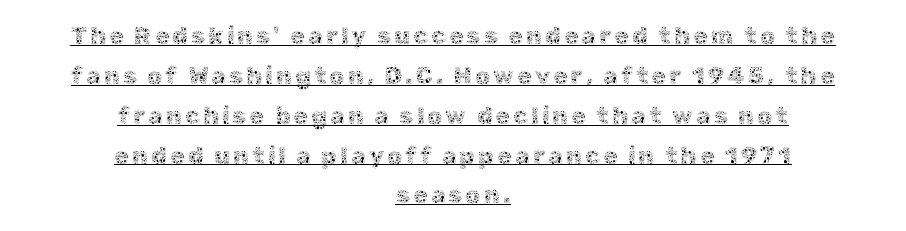
The letterforms sit at book weight or below. If you folded the block vertically in half, each line would mirror itself in length. If you measured baseline to baseline, you'd find a middling distance. The words here are underlined. This sample uses an upright cut, with every glyph sitting square on the baseline.
